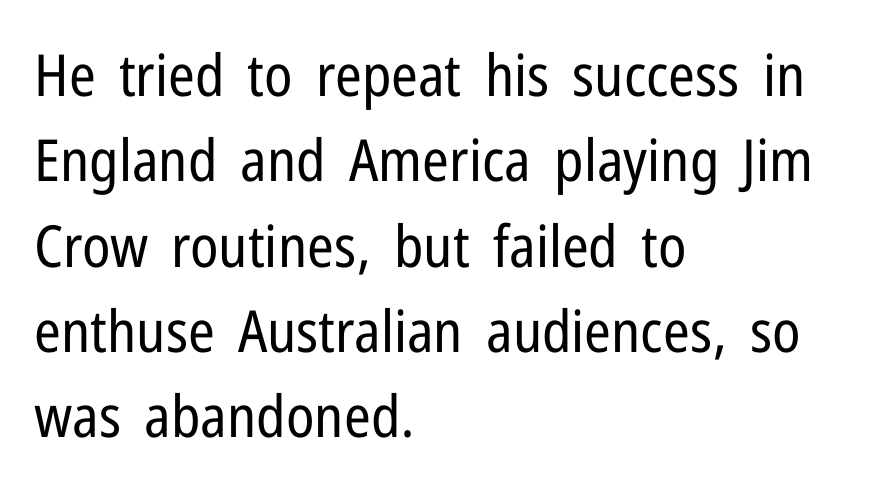
The image shows 58 px regular-weight, condensed sans-serif type, upright; set left-aligned, normal line spacing (1.47x), normal letter spacing, not underlined; low stroke contrast and a medium x-height.
